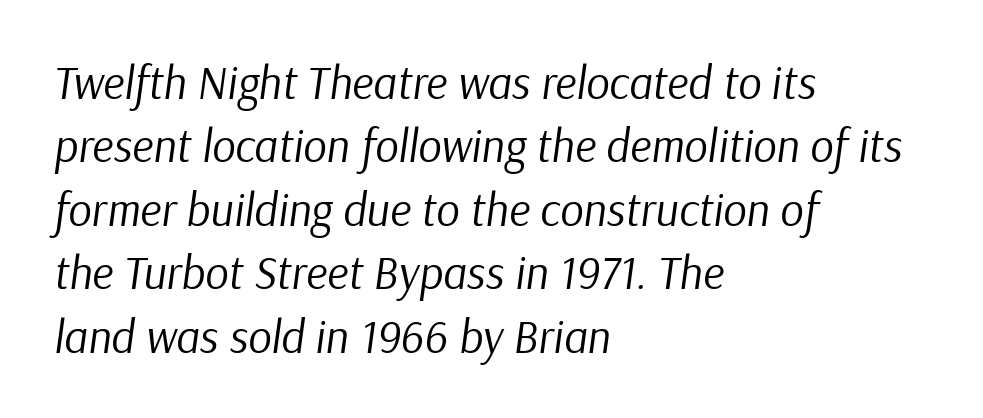
Q: Is the text bold? A: No.
Q: Is the text italic (slanted)? A: Yes, it leans right by about 9 degrees.
Q: Is the text underlined? A: No.
Q: How is the paragraph aligned? A: Left-aligned.
Q: Is the spacing between letters normal or unusually wide? A: Normal.
Q: Is the spacing between lines tight, normal or loose? A: Normal.
Q: Width (condensed, normal, or wide)? A: Normal.
Q: Stroke contrast? A: Low.
Q: x-height? A: Medium.
Q: Monospaced? A: No.
